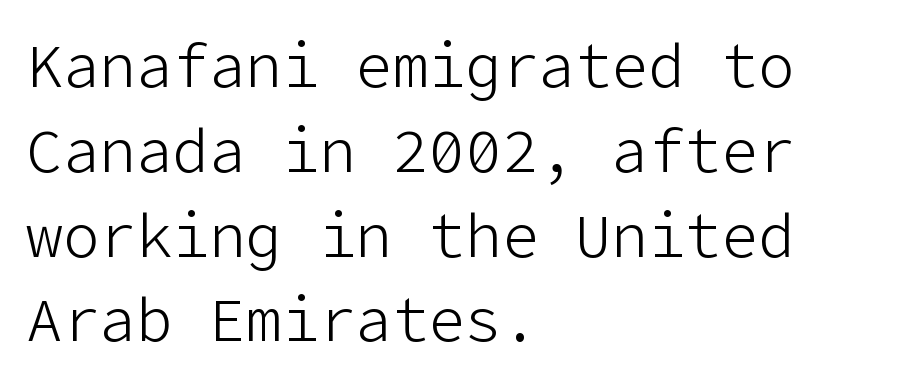
Q: Is the text bold? A: No.
Q: Is the text italic (slanted)? A: No, it is upright.
Q: Is the typeface a serif or a sans-serif typeface? A: Sans-serif.
Q: Is the text underlined? A: No.
Q: How is the paragraph aligned? A: Left-aligned.
Q: Is the spacing between letters normal or unusually wide? A: Normal.
Q: Is the spacing between lines tight, normal or loose? A: Normal.
Q: Width (condensed, normal, or wide)? A: Normal.
Q: Stroke contrast? A: Low.
Q: x-height? A: Medium.
